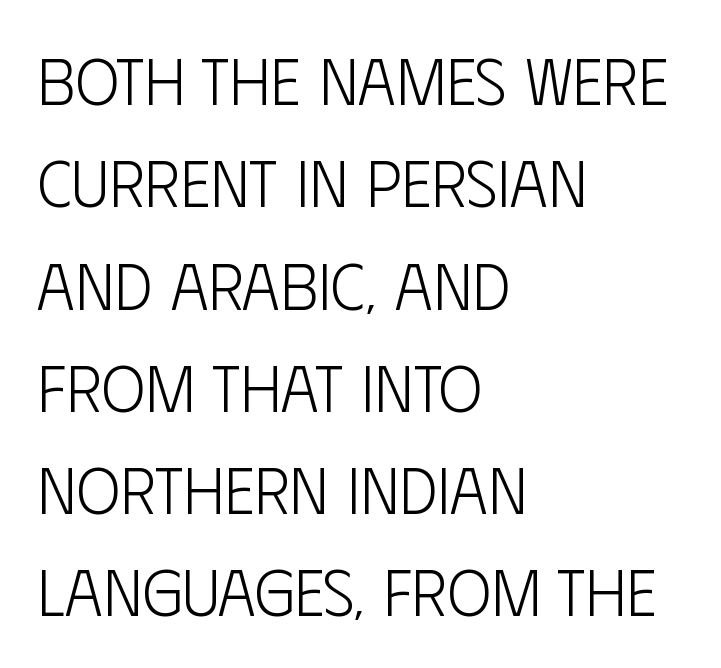
This is sans-serif lettering, the kind often seen on screens and signage. No letter is thick-stroked: the sample isn't bold. Varying glyph widths throughout — classic text-font behaviour. The rendering anchors every line to the left-hand side. A clean baseline with only descenders dipping below it.
